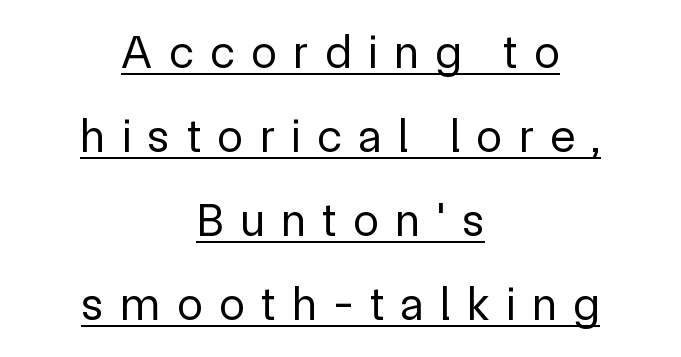
Q: Is the text bold? A: No.
Q: Is the text italic (slanted)? A: No, it is upright.
Q: Is the typeface a serif or a sans-serif typeface? A: Sans-serif.
Q: Is the text underlined? A: Yes.
Q: How is the paragraph aligned? A: Centered.
Q: Is the spacing between letters normal or unusually wide? A: Unusually wide.
Q: Width (condensed, normal, or wide)? A: Normal.
Q: x-height? A: Medium.
Q: Monospaced? A: No.
